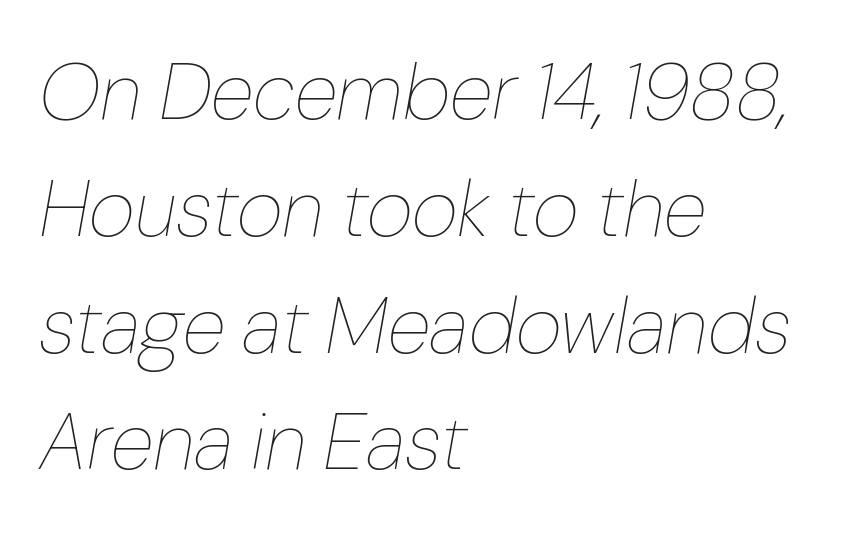
Q: Is the text bold? A: No.
Q: Is the text italic (slanted)? A: Yes, it leans right by about 10 degrees.
Q: Is the text underlined? A: No.
Q: How is the paragraph aligned? A: Left-aligned.
Q: Is the spacing between letters normal or unusually wide? A: Normal.
Q: Is the spacing between lines tight, normal or loose? A: Normal.
Q: Width (condensed, normal, or wide)? A: Normal.
Q: Stroke contrast? A: Low.
Q: x-height? A: Medium.
Q: Monospaced? A: No.
